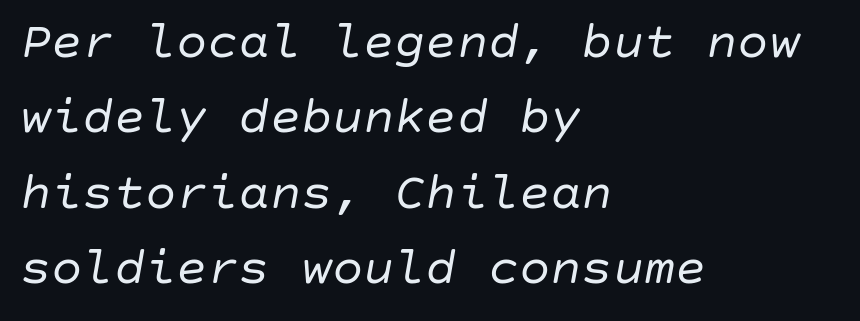
Compared with ordinary roman type, these characters are visibly tilted. Unmarked baselines from the first word to the last. A student would call this left alignment; a typographer would say flush left, rag right. Caption: standard tracking, unaltered. The line-height multiplier appears to be the usual default.
